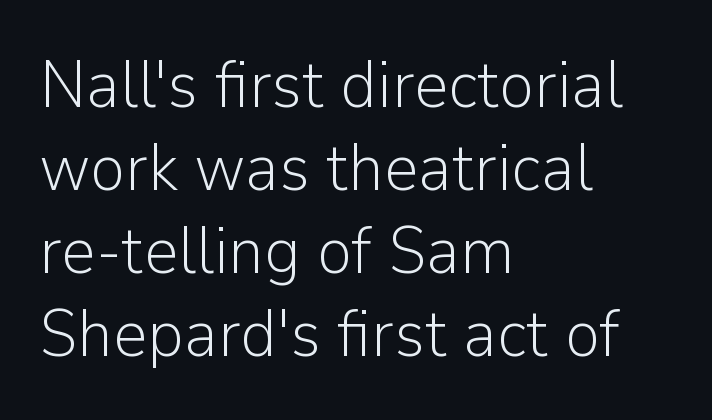
{"serif": "no", "italic": "no", "bold": "no", "weight": "light", "width": "normal", "stroke_contrast": "low", "x_height": "medium", "monospaced": "no", "underline": "no", "align": "left", "line_spacing_ratio": 1.24, "letter_spacing": "normal", "letter_spacing_em": 0.0, "glyph_px": 67}
